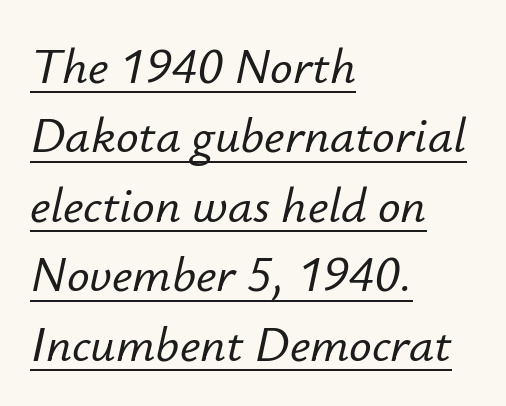
{"italic": "yes", "lean": "right", "slant_degrees": 12, "width": "normal", "stroke_contrast": "low", "x_height": "small", "monospaced": "no", "underline": "yes", "align": "left", "line_spacing": "normal", "line_spacing_ratio": 1.39, "letter_spacing": "normal", "letter_spacing_em": 0.0, "glyph_px": 50}
